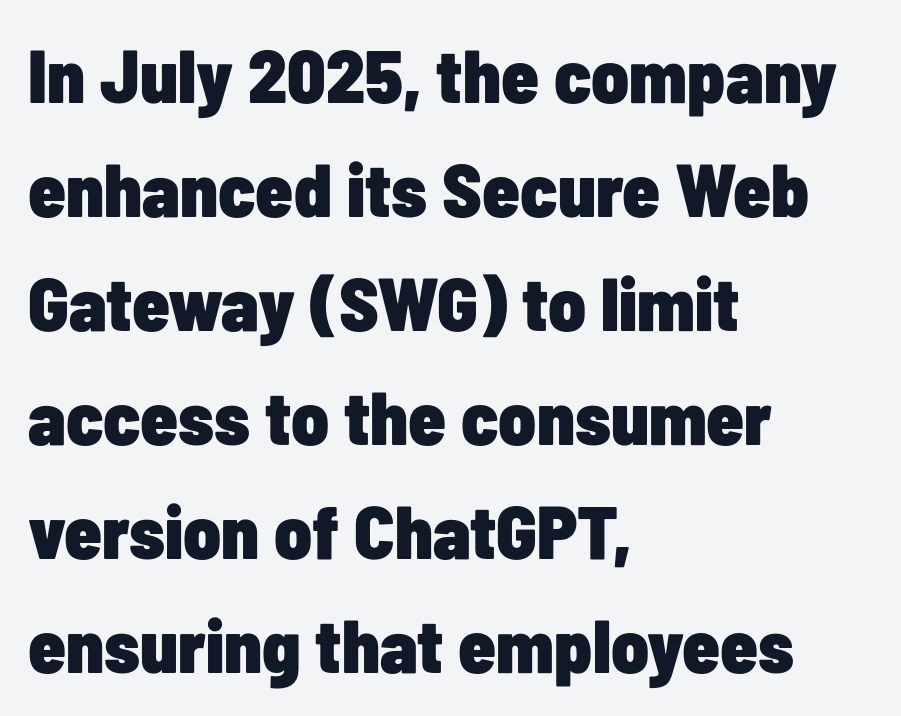
Q: Is the text bold? A: Yes.
Q: Is the text italic (slanted)? A: No, it is upright.
Q: Is the typeface a serif or a sans-serif typeface? A: Sans-serif.
Q: Is the text underlined? A: No.
Q: How is the paragraph aligned? A: Left-aligned.
Q: Is the spacing between letters normal or unusually wide? A: Normal.
Q: Is the spacing between lines tight, normal or loose? A: Normal.
Q: Width (condensed, normal, or wide)? A: Condensed.
Q: Stroke contrast? A: Low.
Q: x-height? A: Medium.
Q: Monospaced? A: No.
